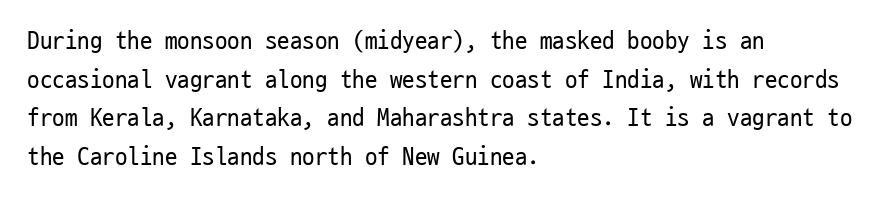
The image shows 25 px text type, upright; set left-aligned, normal line spacing (1.55x), normal letter spacing, not underlined.
